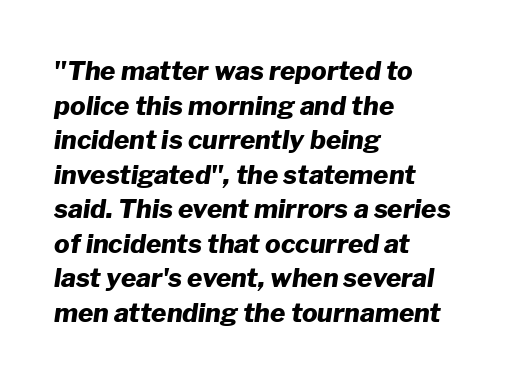
{"italic": "yes", "lean": "right", "slant_degrees": 8, "bold": "yes", "underline": "no", "align": "left", "line_spacing": "normal", "line_spacing_ratio": 1.33, "letter_spacing": "normal", "letter_spacing_em": 0.0, "glyph_px": 26}
